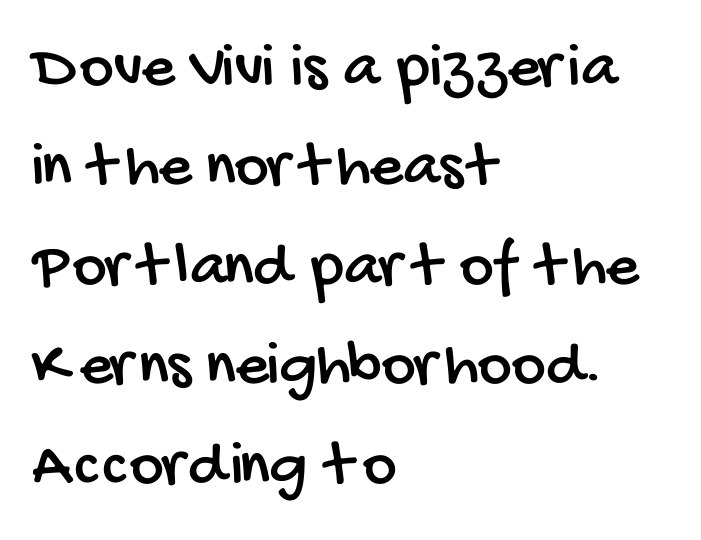
Q: Is the typeface a serif or a sans-serif typeface? A: Sans-serif.
Q: Is the text underlined? A: No.
Q: How is the paragraph aligned? A: Left-aligned.
Q: Is the spacing between letters normal or unusually wide? A: Normal.
Q: Is the spacing between lines tight, normal or loose? A: Normal.
Q: Width (condensed, normal, or wide)? A: Condensed.
Q: Stroke contrast? A: Low.
Q: x-height? A: Large.
Q: Monospaced? A: No.
